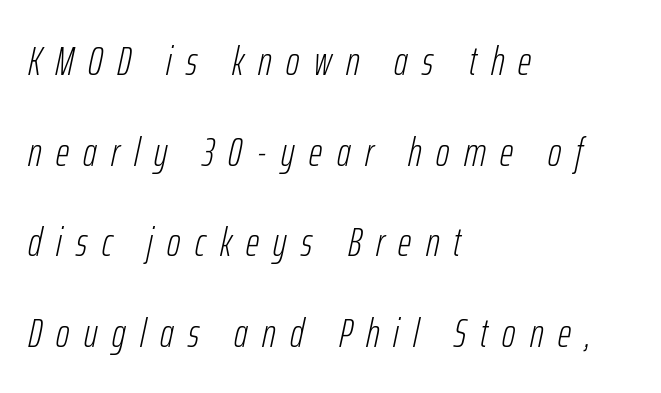
Heft: none added — not bold. Would a proofreader flag this as italicized? Yes. Line beginnings align vertically; line endings do not. Varying glyph widths throughout — classic text-font behaviour. The specimen omits any rule beneath the text block's lines. Compared with typical body copy, the letter spacing here is much looser.
